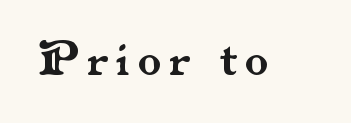
Nobody drew a line under any word here. Varying glyph widths throughout — classic text-font behaviour. Unlike italic type, these characters show no tilt at all. Old-style or modern, the face here clearly has serifs.
